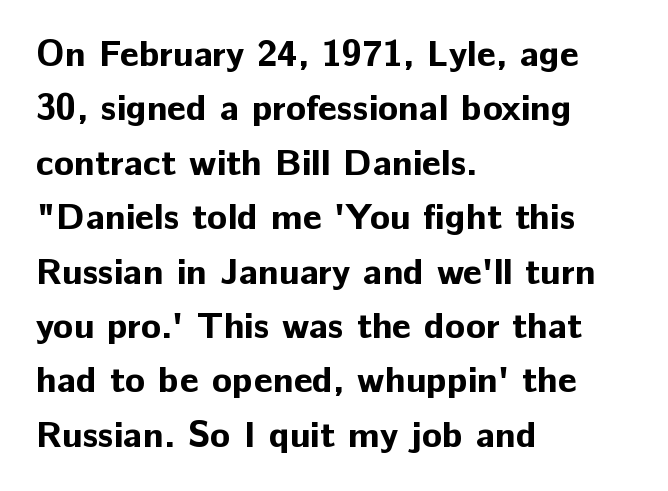
Q: Is the text bold? A: Yes.
Q: Is the text italic (slanted)? A: No, it is upright.
Q: Is the typeface a serif or a sans-serif typeface? A: Sans-serif.
Q: Is the text underlined? A: No.
Q: How is the paragraph aligned? A: Left-aligned.
Q: Is the spacing between letters normal or unusually wide? A: Normal.
Q: Is the spacing between lines tight, normal or loose? A: Normal.
Q: Width (condensed, normal, or wide)? A: Normal.
Q: Stroke contrast? A: Low.
Q: x-height? A: Medium.
Q: Monospaced? A: No.
